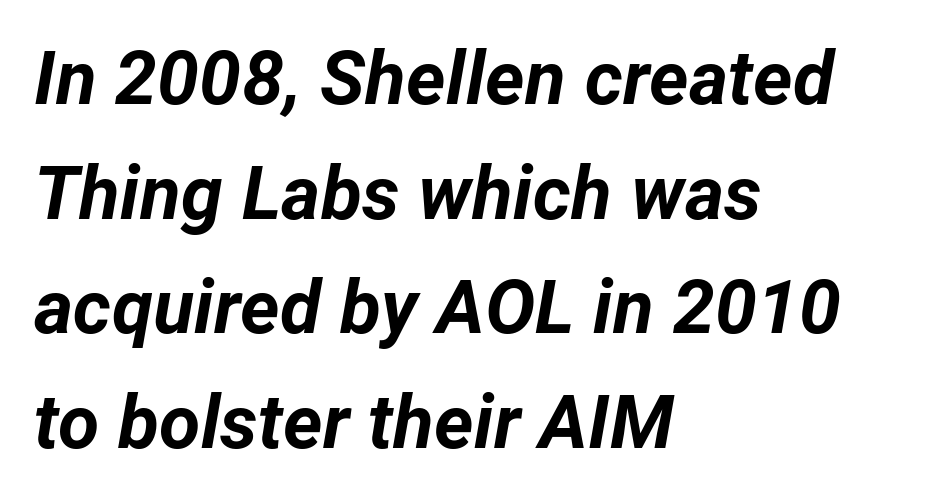
Is this a fixed-width face? No — the glyphs have proportional, varying widths. Set as a true bold cut, around the 700 mark. Slant detected: the letters are inclined. Inter-character spacing is left at the font's built-in metrics. Compared with a centered layout, this one pins lines to the left instead.
